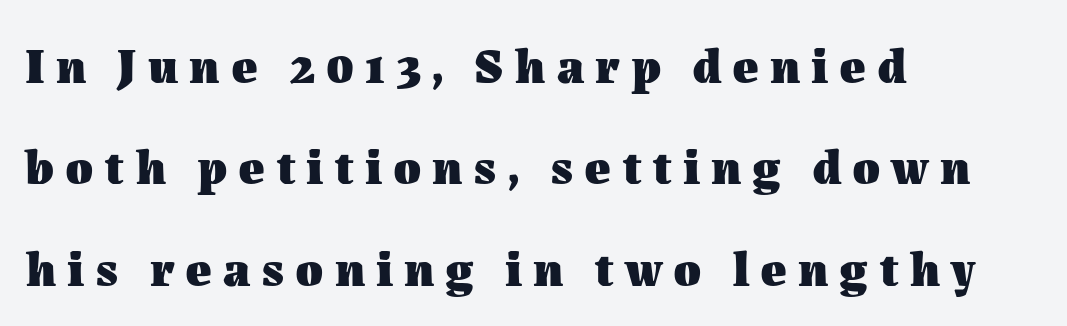
The image shows 50 px heavy type, upright; set left-aligned, loose line spacing (2.03x), unusually wide letter spacing (+0.22 em), not underlined; medium stroke contrast and a medium x-height.
